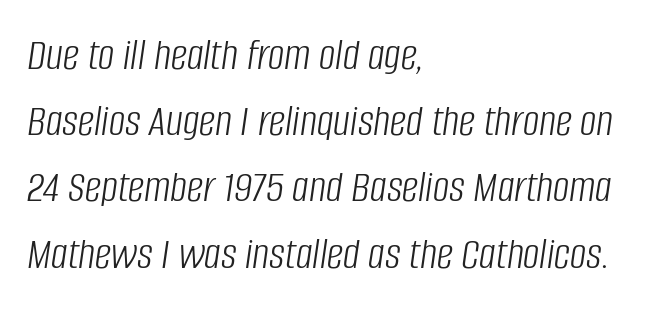
{"italic": "yes", "lean": "right", "slant_degrees": 8, "bold": "no", "weight": "light", "width": "condensed", "stroke_contrast": "low", "x_height": "large", "monospaced": "no", "underline": "no", "align": "left", "line_spacing": "normal", "line_spacing_ratio": 1.44, "letter_spacing": "normal", "letter_spacing_em": 0.0, "glyph_px": 46}
